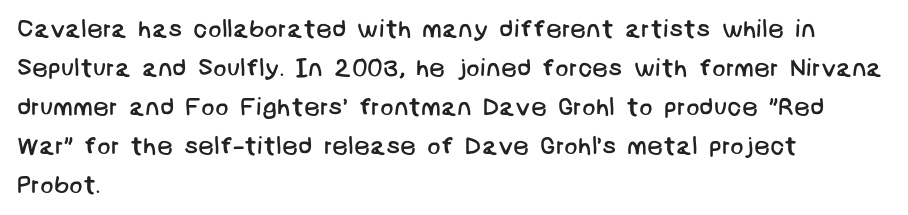
The glyphs are unaccompanied by any horizontal stroke below them. Leading: standard. Each line starts at the same left margin while the right side varies. Short note: letters normally spaced.
